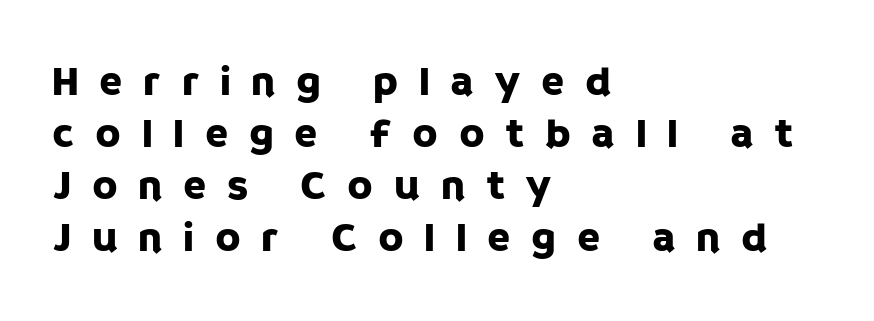
The image shows 42 px sans-serif type, upright; set left-aligned, line spacing 1.24x, unusually wide letter spacing (+0.49 em), not underlined; low stroke contrast and a large x-height.
